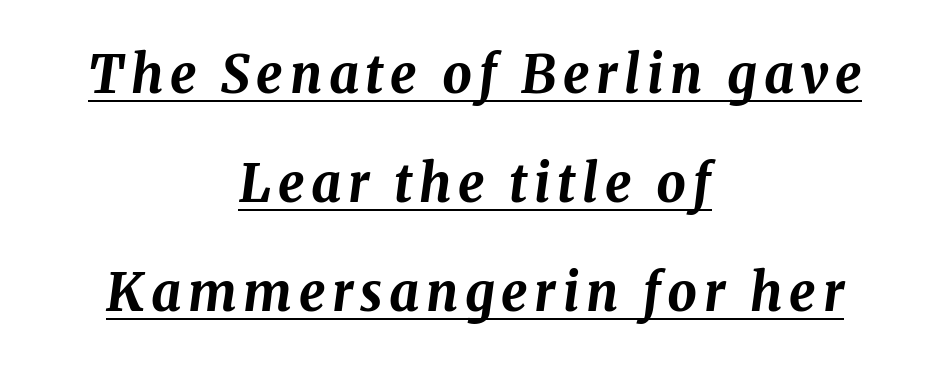
{"italic": "yes", "lean": "right", "slant_degrees": 8, "bold": "yes", "weight": "bold", "width": "normal", "stroke_contrast": "medium", "x_height": "medium", "monospaced": "no", "underline": "yes", "align": "center", "line_spacing": "loose", "line_spacing_ratio": 2.1, "glyph_px": 52}
